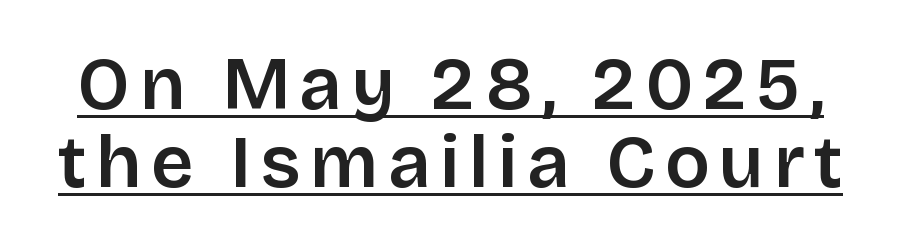
{"serif": "no", "italic": "no", "width": "normal", "stroke_contrast": "low", "x_height": "large", "monospaced": "no", "underline": "yes", "line_spacing": "tight", "line_spacing_ratio": 1.05, "glyph_px": 74}
